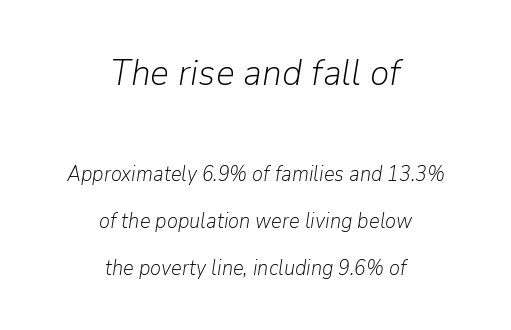
Horizontally, the lines are justified to the midpoint only. You could fit nearly another row in the gap between these rows. Spacing between characters is what you'd get straight out of the box. Think of a printed novel: that variable character pitch is what you see here. This reads as an unemphasized weight, regular at the heaviest. The passage shown is not underscored anywhere.
